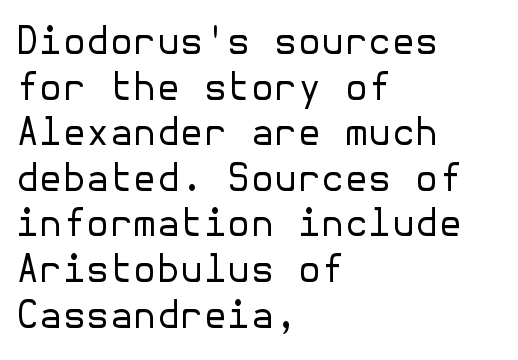
Casual observation: everything's shoved over to the left. You can tell from the bare stems that sans-serif type was used. Stems here are at most as thick as an everyday book face. The gap between lines stays unmarked. The axis of the letterforms is exactly vertical.
